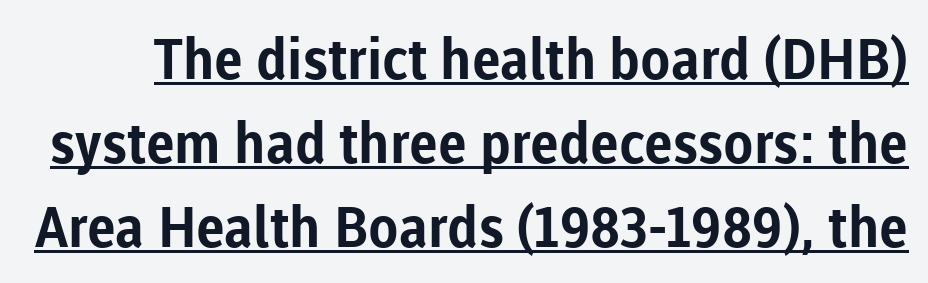
This is sans-serif lettering, the kind often seen on screens and signage. What decoration does the sample have? An underline. The line-height multiplier appears to be the usual default. The type is set solid horizontally, with unmodified tracking. Style check: upright.
